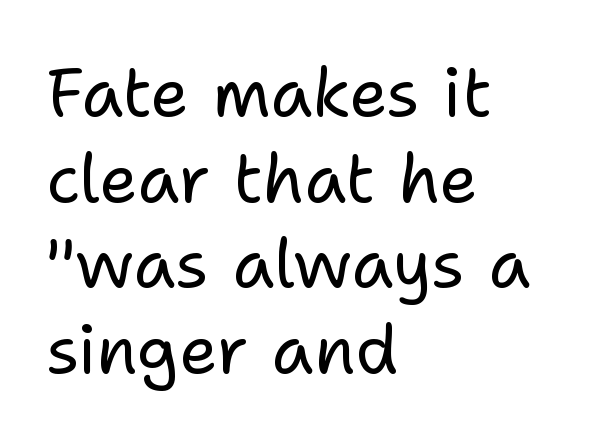
Q: Is the text bold? A: No.
Q: Is the text italic (slanted)? A: No, it is upright.
Q: Is the typeface a serif or a sans-serif typeface? A: Sans-serif.
Q: Is the text underlined? A: No.
Q: How is the paragraph aligned? A: Left-aligned.
Q: Is the spacing between letters normal or unusually wide? A: Normal.
Q: Is the spacing between lines tight, normal or loose? A: Normal.
Q: Width (condensed, normal, or wide)? A: Normal.
Q: Stroke contrast? A: Low.
Q: x-height? A: Medium.
Q: Monospaced? A: No.
